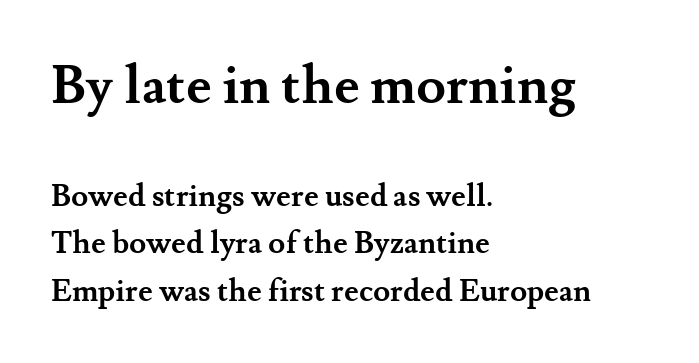
The image shows 54 px semibold serif type, upright; set left-aligned, normal line spacing (1.52x), normal letter spacing, not underlined; the first (top) block is 1.74x larger; medium stroke contrast and a small x-height.
